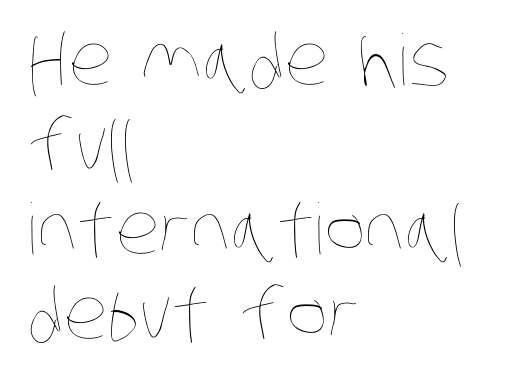
Letters rest on an invisible, unmarked baseline. Proportional: the letters do not fall into vertical columns. Default kerning and tracking; the words read as compact shapes. Caption: multi-line text, flush left, ragged right. Counters stay open thanks to moderate or lighter strokes.
